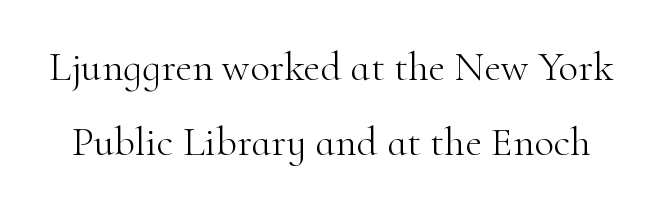
You could call the tracking neutral — neither tight nor loose. Observe the serifs anchoring each vertical stroke in this sample. The strip under each line holds only bare page. These lines are rendered in a variable-pitch font. The cut favours lightness, reaching ordinary text weight at its darkest.
